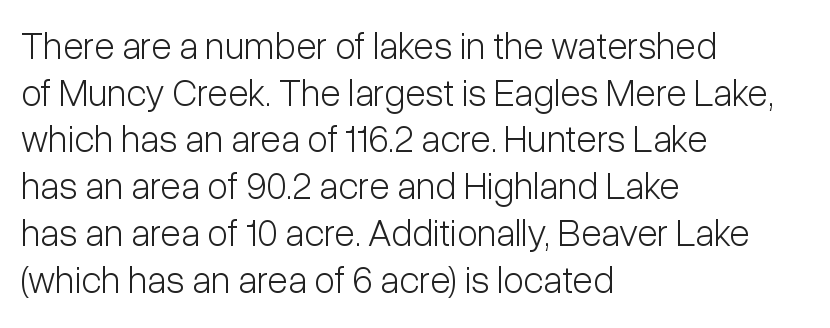
{"serif": "no", "italic": "no", "bold": "no", "weight": "light", "width": "condensed", "stroke_contrast": "low", "x_height": "medium", "monospaced": "no", "underline": "no", "align": "left", "line_spacing_ratio": 1.23, "letter_spacing": "normal", "letter_spacing_em": 0.0, "glyph_px": 38}
